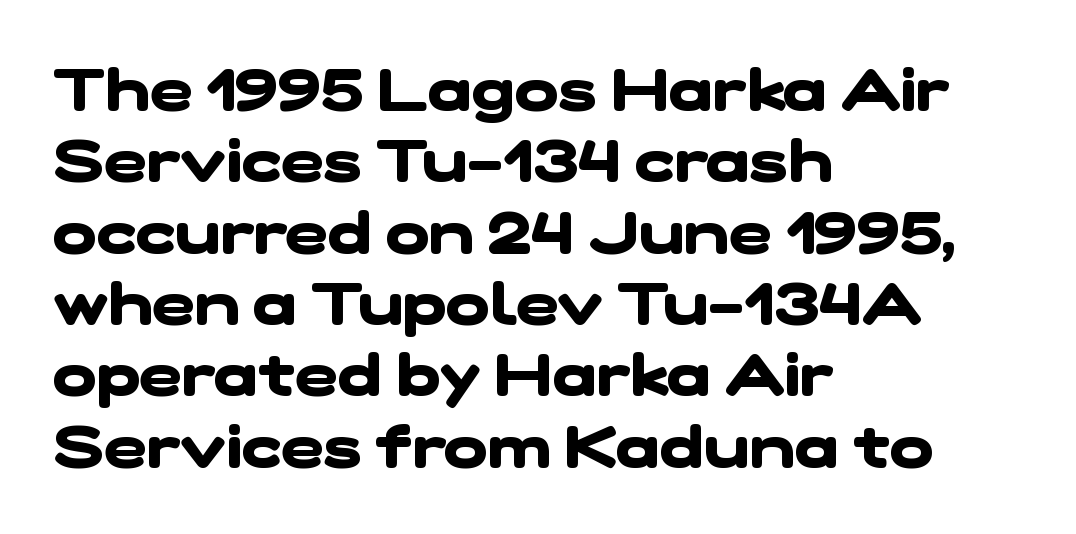
Short and long lines alike share a common starting point at left. You'd pick this weight for a headline — it's a proper bold. The line texture is even and compact thanks to regular tracking. Descender tails drop into unmarked territory. Is this a fixed-width face? No — the glyphs have proportional, varying widths. No feet cap the strokes, marking this as sans-serif type.
